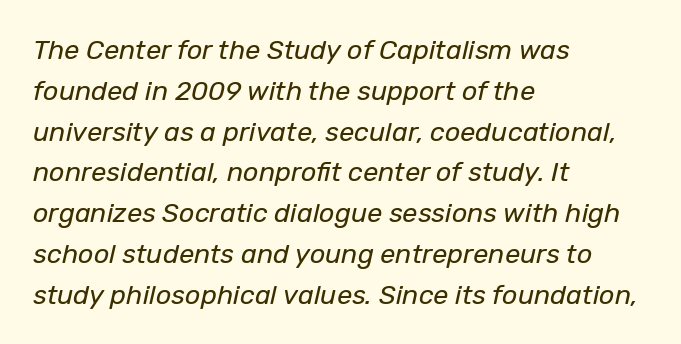
{"italic": "yes", "lean": "right", "slant_degrees": 12, "bold": "no", "underline": "no", "align": "left", "line_spacing": "normal", "line_spacing_ratio": 1.51, "letter_spacing": "normal", "letter_spacing_em": 0.0, "glyph_px": 27}
